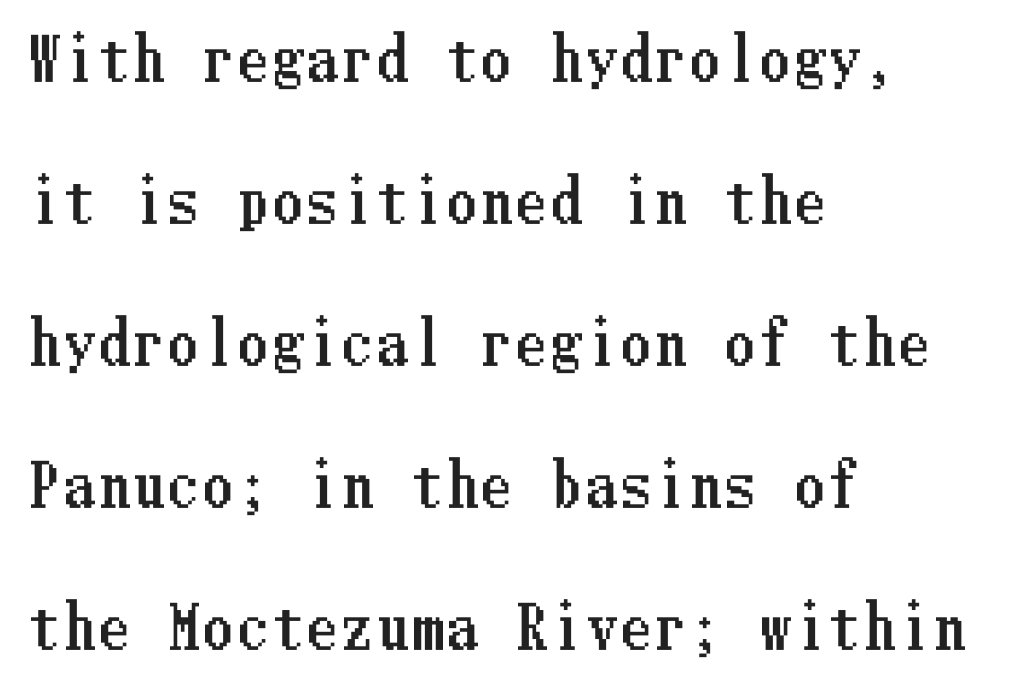
Notice the wide empty band between every row — that's loose leading. The compositor pushed each line to the left boundary. Just letters on the line, the space beneath them empty. These lines were composed using upright roman letters.
